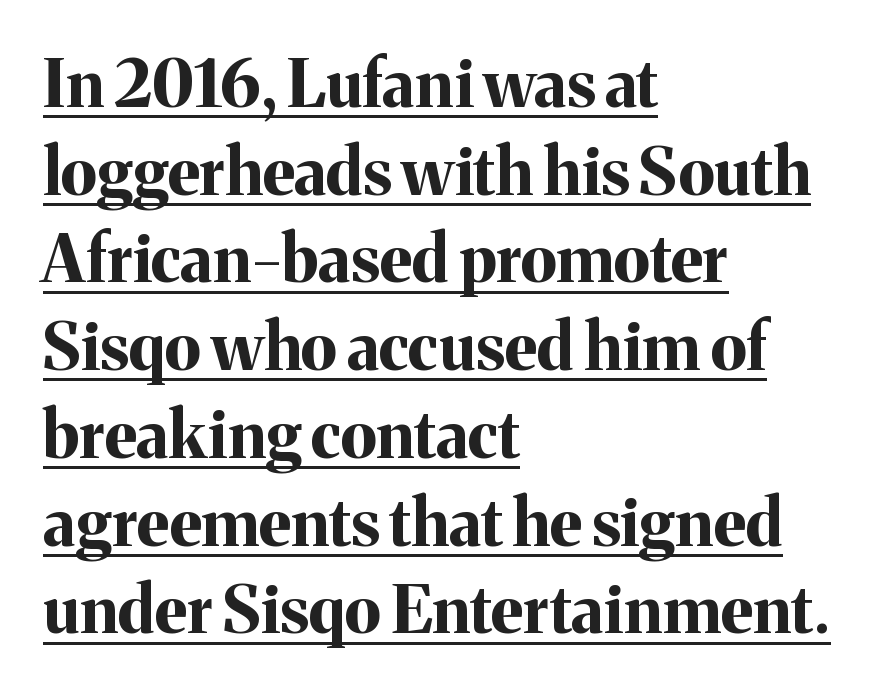
Q: Is the text bold? A: Yes.
Q: Is the text italic (slanted)? A: No, it is upright.
Q: Is the typeface a serif or a sans-serif typeface? A: Serif.
Q: Is the text underlined? A: Yes.
Q: How is the paragraph aligned? A: Left-aligned.
Q: Is the spacing between letters normal or unusually wide? A: Normal.
Q: Is the spacing between lines tight, normal or loose? A: Normal.
Q: Width (condensed, normal, or wide)? A: Normal.
Q: Stroke contrast? A: Medium.
Q: x-height? A: Medium.
Q: Monospaced? A: No.
